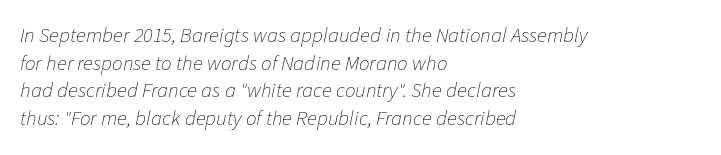
Q: Is the text bold? A: No.
Q: Is the text italic (slanted)? A: Yes, it leans right by about 11 degrees.
Q: Is the text underlined? A: No.
Q: How is the paragraph aligned? A: Left-aligned.
Q: Is the spacing between letters normal or unusually wide? A: Normal.
Q: Is the spacing between lines tight, normal or loose? A: Normal.
